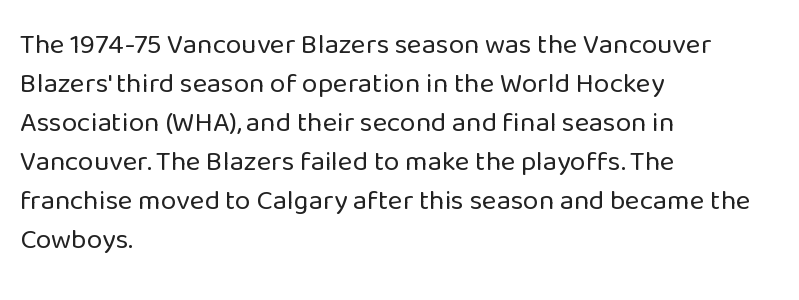
{"serif": "no", "italic": "no", "bold": "no", "weight": "regular", "width": "normal", "stroke_contrast": "low", "x_height": "medium", "monospaced": "no", "underline": "no", "align": "left", "line_spacing": "normal", "line_spacing_ratio": 1.39, "letter_spacing": "normal", "letter_spacing_em": 0.0, "glyph_px": 28}
